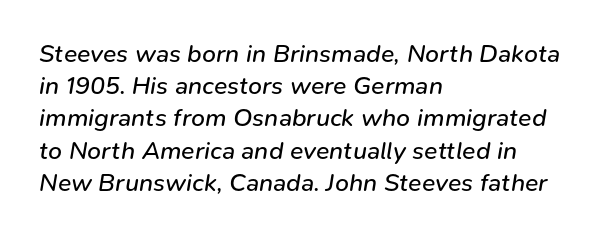
Glyph-to-glyph distance matches everyday printed text. Is the stroke heavy? The answer is a plain regular-or-lighter. Notice how the passage keeps a crisp vertical edge on the left only. Descender tails drop into unmarked territory. In terms of leading, this rendering sits right in the middle.
